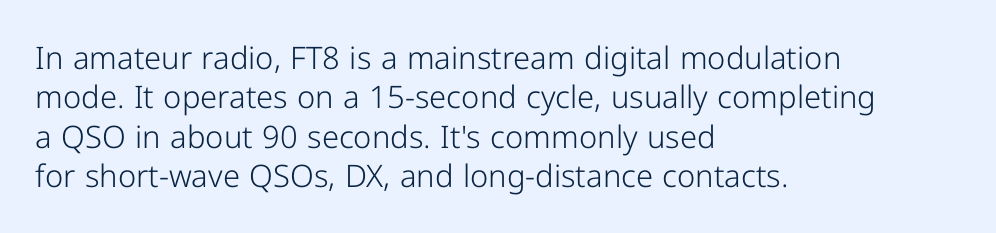
The leading is moderate, giving the passage an even texture. Notice how the passage keeps a crisp vertical edge on the left only. Ascenders rise straight up at ninety degrees. This rendering features lettering with no underline. Does the type have serifs? No, each stem ends abruptly. The letters advance in unequal steps, a hallmark of proportional type.
